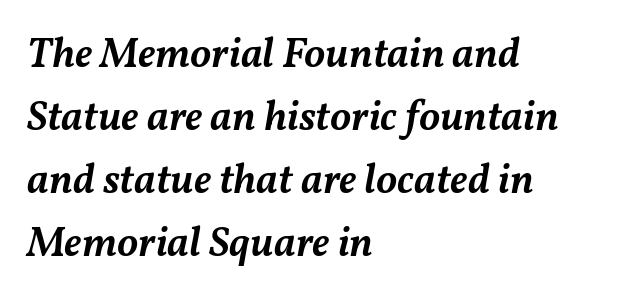
Reading down the block, your eye returns to a fixed left position each line. Here the glyphs are tracked normally, forming tight word shapes. Vertical spacing — default. These lines are rendered in a variable-pitch font. A somewhat darkened texture: the type is semibold rather than bold. The face used here has a pronounced slope to its letters.
